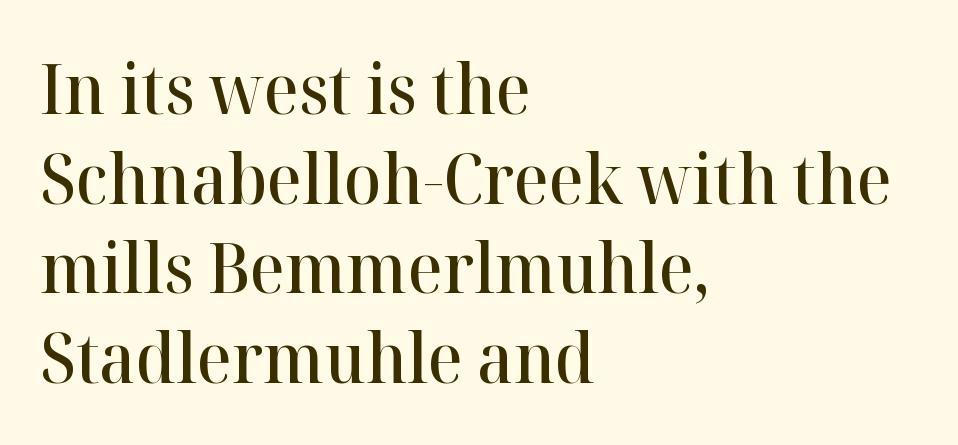
The image shows 69 px semibold serif type, upright; set left-aligned, normal line spacing (1.3x), normal letter spacing, not underlined; high stroke contrast and a medium x-height.
